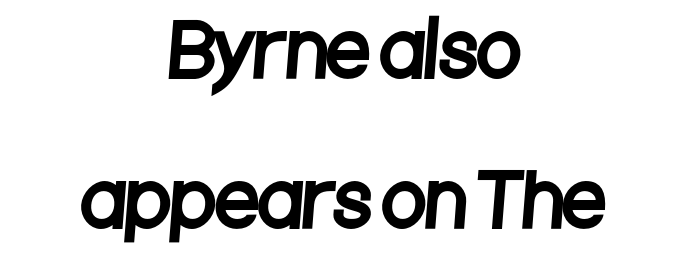
Q: Is the typeface a serif or a sans-serif typeface? A: Sans-serif.
Q: Is the text underlined? A: No.
Q: How is the paragraph aligned? A: Centered.
Q: Is the spacing between letters normal or unusually wide? A: Normal.
Q: Is the spacing between lines tight, normal or loose? A: Loose.
Q: Width (condensed, normal, or wide)? A: Condensed.
Q: Stroke contrast? A: Low.
Q: x-height? A: Large.
Q: Monospaced? A: No.
